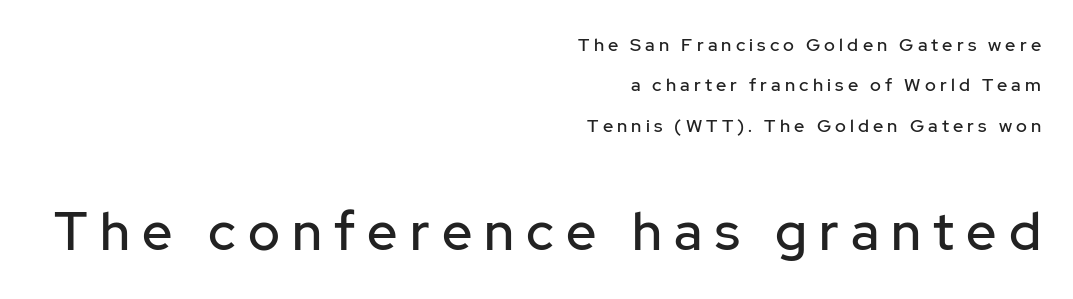
{"serif": "no", "italic": "no", "width": "normal", "stroke_contrast": "low", "x_height": "medium", "monospaced": "no", "underline": "no", "align": "right", "line_spacing": "loose", "line_spacing_ratio": 2.25, "letter_spacing": "wide", "letter_spacing_em": 0.23, "larger_block": "second", "size_ratio": 2.94, "glyph_px": 53}
